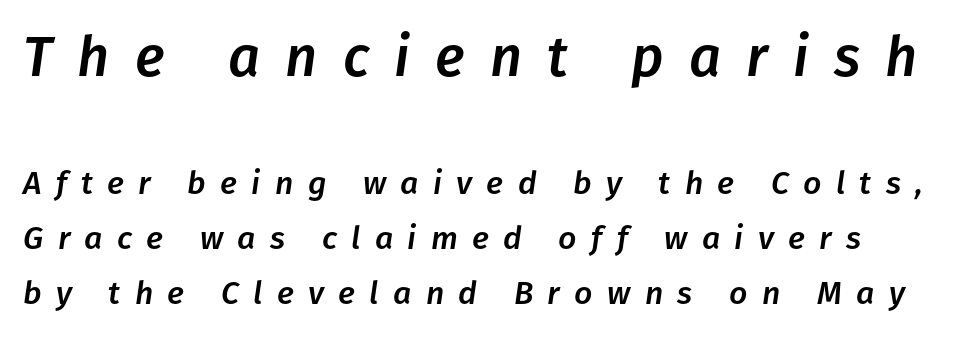
Does the bottom block carry the larger type? No, the top block does. You could only call the tracking loose — the letters float apart. Decoration check: the copy has no underline. A typesetter would call this proportional, since set widths differ per character. The face used here has a pronounced slope to its letters.
